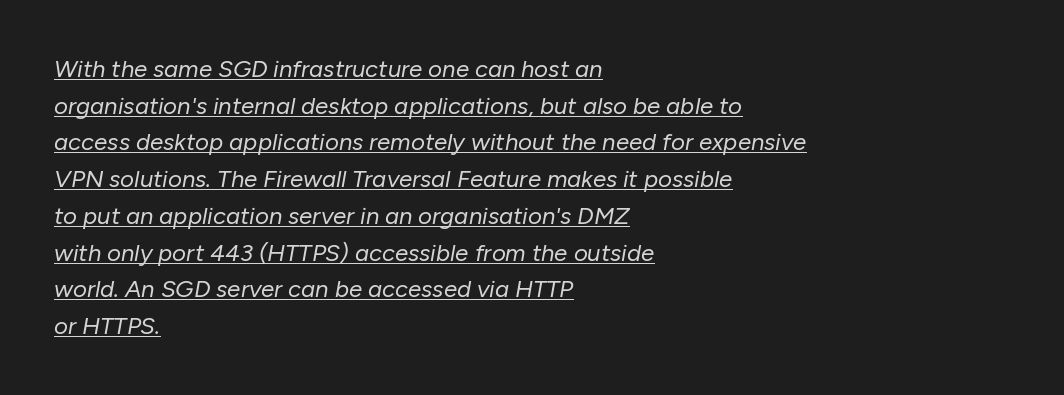
The image shows 24 px text type, italic (leaning right); set left-aligned, normal line spacing (1.53x), normal letter spacing, underlined.
